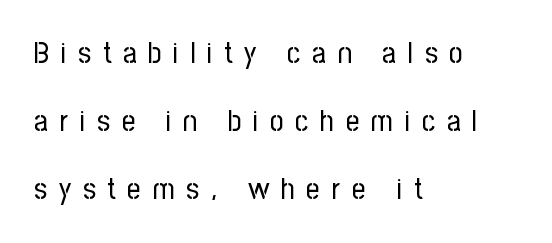
The image shows 30 px regular-weight, condensed sans-serif type, upright; set left-aligned, loose line spacing (2.26x), unusually wide letter spacing (+0.39 em), not underlined; low stroke contrast and a medium x-height.
